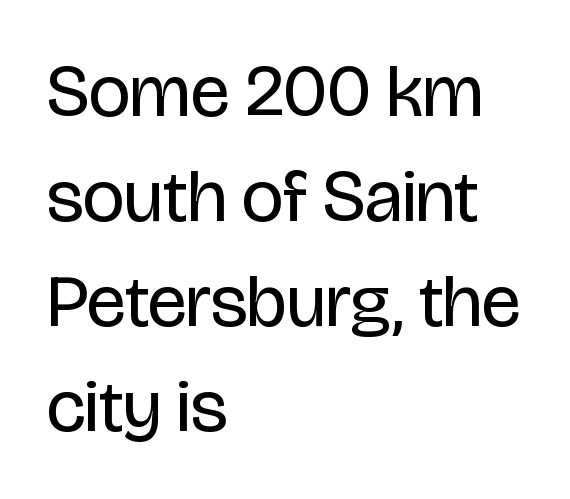
Q: Is the text bold? A: No.
Q: Is the text italic (slanted)? A: No, it is upright.
Q: Is the typeface a serif or a sans-serif typeface? A: Sans-serif.
Q: Is the text underlined? A: No.
Q: How is the paragraph aligned? A: Left-aligned.
Q: Is the spacing between letters normal or unusually wide? A: Normal.
Q: Is the spacing between lines tight, normal or loose? A: Normal.
Q: Width (condensed, normal, or wide)? A: Condensed.
Q: Stroke contrast? A: Low.
Q: x-height? A: Large.
Q: Monospaced? A: No.
